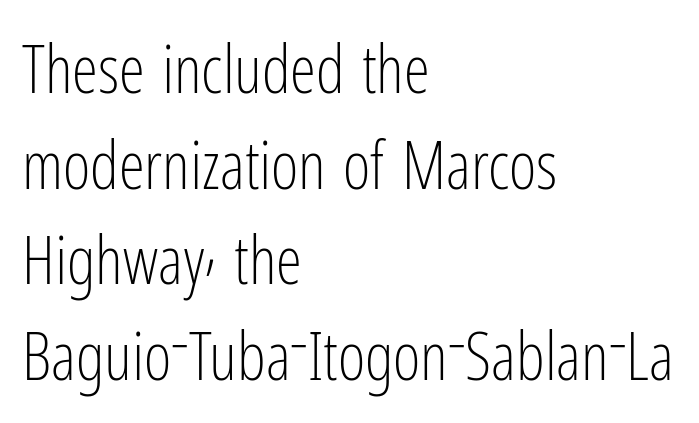
The image shows 66 px light, condensed sans-serif type, upright; set left-aligned, normal line spacing (1.45x), normal letter spacing, not underlined; low stroke contrast and a medium x-height.
